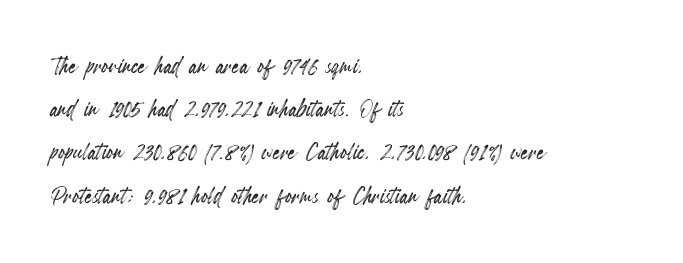
{"width": "condensed", "x_height": "small", "monospaced": "no", "underline": "no", "align": "left", "line_spacing": "normal", "line_spacing_ratio": 1.44, "letter_spacing": "normal", "letter_spacing_em": 0.0, "glyph_px": 30}
